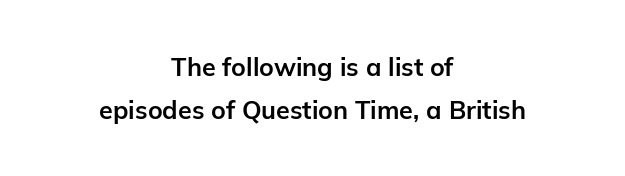
{"italic": "no", "bold": "yes", "underline": "no", "align": "center", "line_spacing_ratio": 1.71, "letter_spacing": "normal", "letter_spacing_em": 0.0, "glyph_px": 25}
